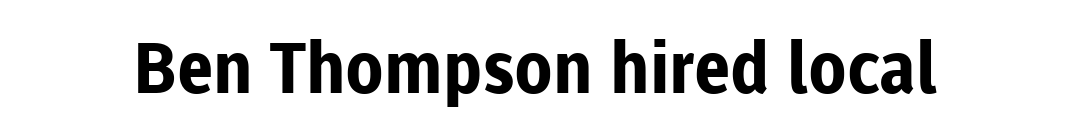
The axis of the letterforms is exactly vertical. Default kerning and tracking; the words read as compact shapes. The typeface chosen for these lines omits serifs. Emphasis by weight is at full strength: bold.
